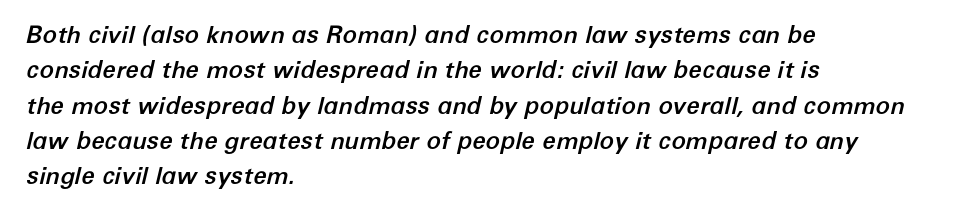
The image shows 24 px text type, italic (leaning right); set left-aligned, normal line spacing (1.47x), normal letter spacing, not underlined.
